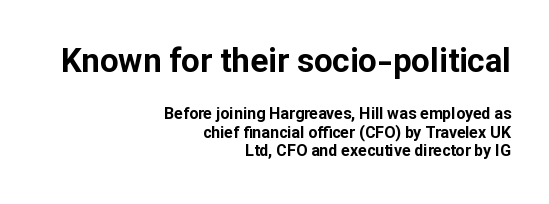
Q: Is the text bold? A: Yes.
Q: Is the text italic (slanted)? A: No, it is upright.
Q: Is the typeface a serif or a sans-serif typeface? A: Sans-serif.
Q: Is the text underlined? A: No.
Q: How is the paragraph aligned? A: Right-aligned.
Q: Is the spacing between letters normal or unusually wide? A: Normal.
Q: Is the spacing between lines tight, normal or loose? A: Tight.
Q: Which block of text is set in a larger size, the first (top) or the second (bottom)? A: The first (top) one.
Q: Width (condensed, normal, or wide)? A: Normal.
Q: Stroke contrast? A: Low.
Q: x-height? A: Medium.
Q: Monospaced? A: No.
